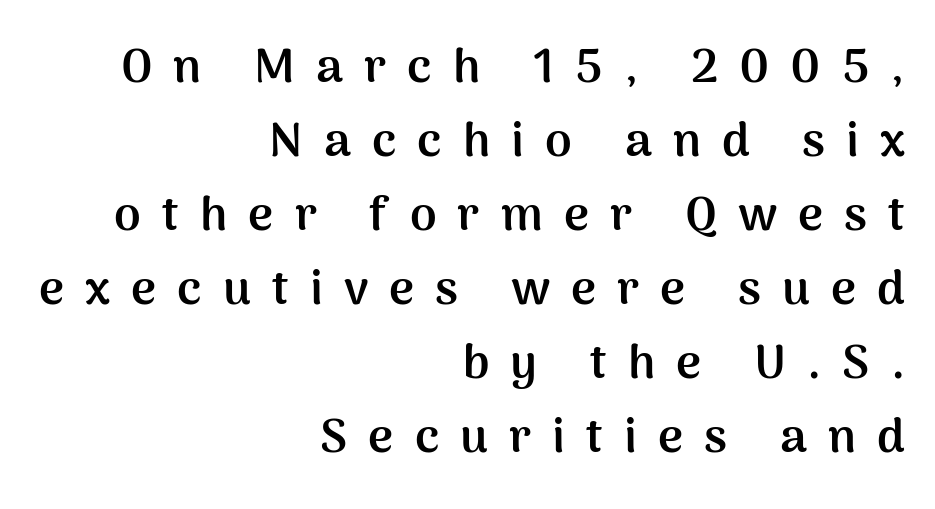
Q: Is the text bold? A: Yes.
Q: Is the text italic (slanted)? A: No, it is upright.
Q: Is the typeface a serif or a sans-serif typeface? A: Sans-serif.
Q: Is the text underlined? A: No.
Q: How is the paragraph aligned? A: Right-aligned.
Q: Is the spacing between letters normal or unusually wide? A: Unusually wide.
Q: Is the spacing between lines tight, normal or loose? A: Normal.
Q: Width (condensed, normal, or wide)? A: Normal.
Q: Stroke contrast? A: Medium.
Q: x-height? A: Medium.
Q: Monospaced? A: No.
